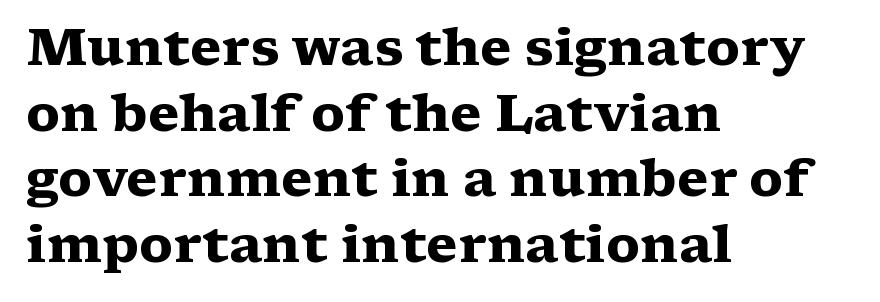
Each row of text sits above clean, open space. The compositor pushed each line to the left boundary. A typesetter would call this zero additional tracking. The face used here is proportionally spaced, like ordinary book or web type. In terms of letterform style, serifs are clearly present. Upright lettering throughout.
